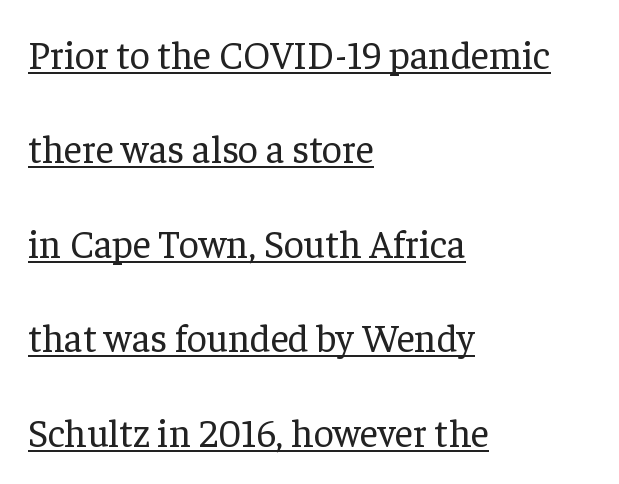
The image shows 39 px regular-weight serif type, upright; set left-aligned, loose line spacing (2.42x), normal letter spacing, underlined; low stroke contrast and a medium x-height.
